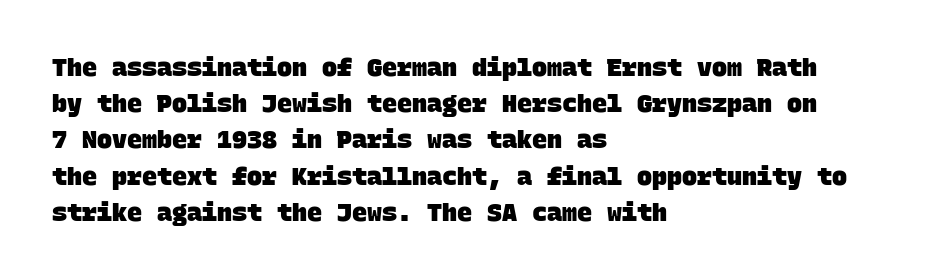
Q: Is the text bold? A: Yes.
Q: Is the text underlined? A: No.
Q: How is the paragraph aligned? A: Left-aligned.
Q: Is the spacing between letters normal or unusually wide? A: Normal.
Q: Is the spacing between lines tight, normal or loose? A: Normal.
